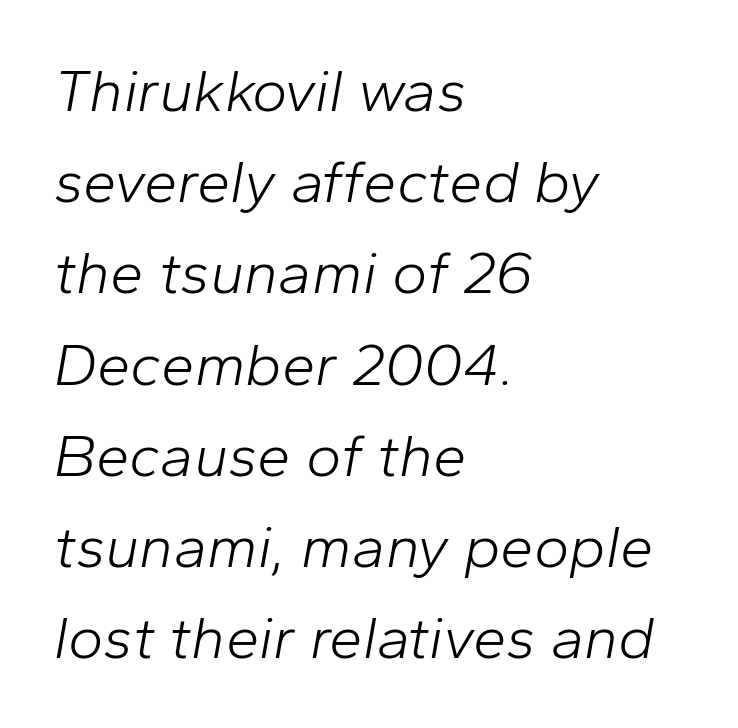
Typeset ragged right — the left edge is the straight one. Underline: absent. Compared with typical body copy, the letter spacing here is the same. The rendering uses natural spacing where letterforms have individual widths.
